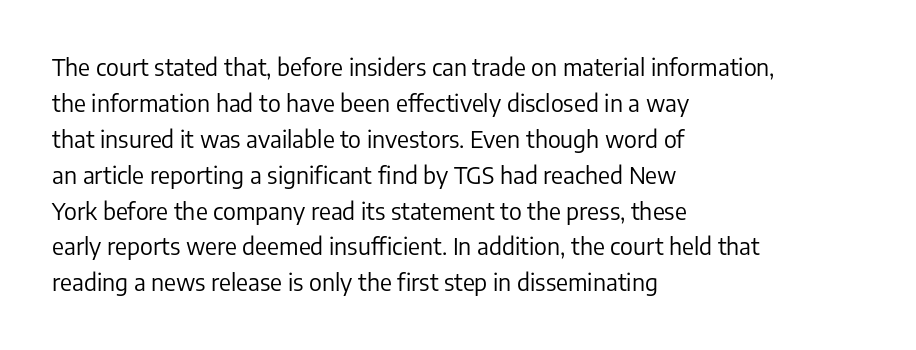
Q: Is the text bold? A: No.
Q: Is the text italic (slanted)? A: No, it is upright.
Q: Is the text underlined? A: No.
Q: How is the paragraph aligned? A: Left-aligned.
Q: Is the spacing between letters normal or unusually wide? A: Normal.
Q: Is the spacing between lines tight, normal or loose? A: Normal.
